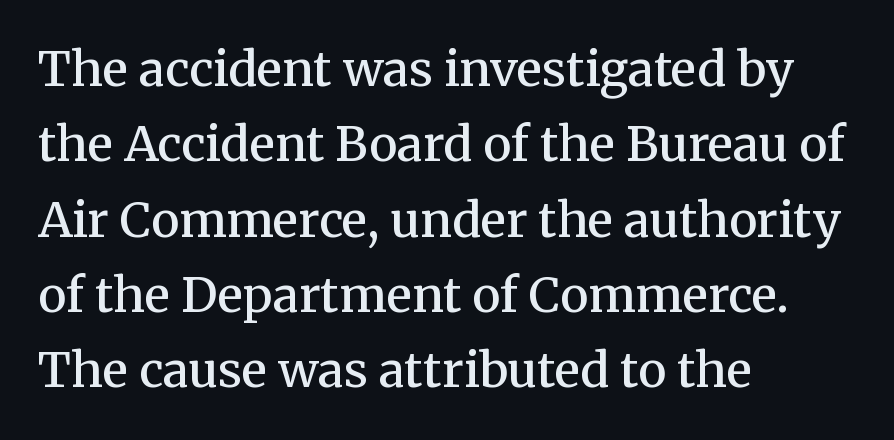
The image shows 48 px semibold serif type, upright; set left-aligned, normal line spacing (1.57x), normal letter spacing, not underlined; medium stroke contrast and a medium x-height.
